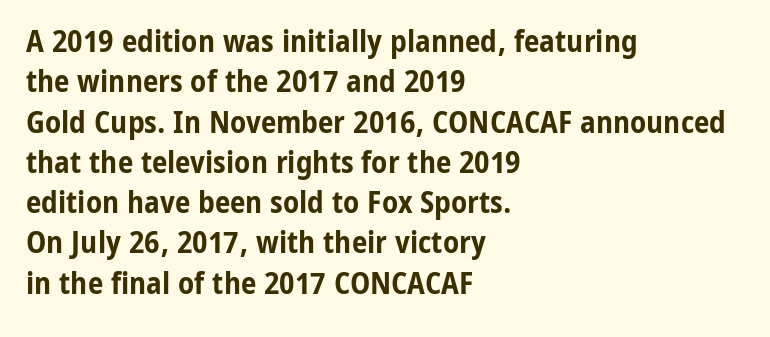
Q: Is the text bold? A: Yes.
Q: Is the text italic (slanted)? A: No, it is upright.
Q: Is the typeface a serif or a sans-serif typeface? A: Sans-serif.
Q: Is the text underlined? A: No.
Q: How is the paragraph aligned? A: Left-aligned.
Q: Is the spacing between letters normal or unusually wide? A: Normal.
Q: Is the spacing between lines tight, normal or loose? A: Normal.
Q: Width (condensed, normal, or wide)? A: Condensed.
Q: Stroke contrast? A: Low.
Q: x-height? A: Medium.
Q: Monospaced? A: No.
